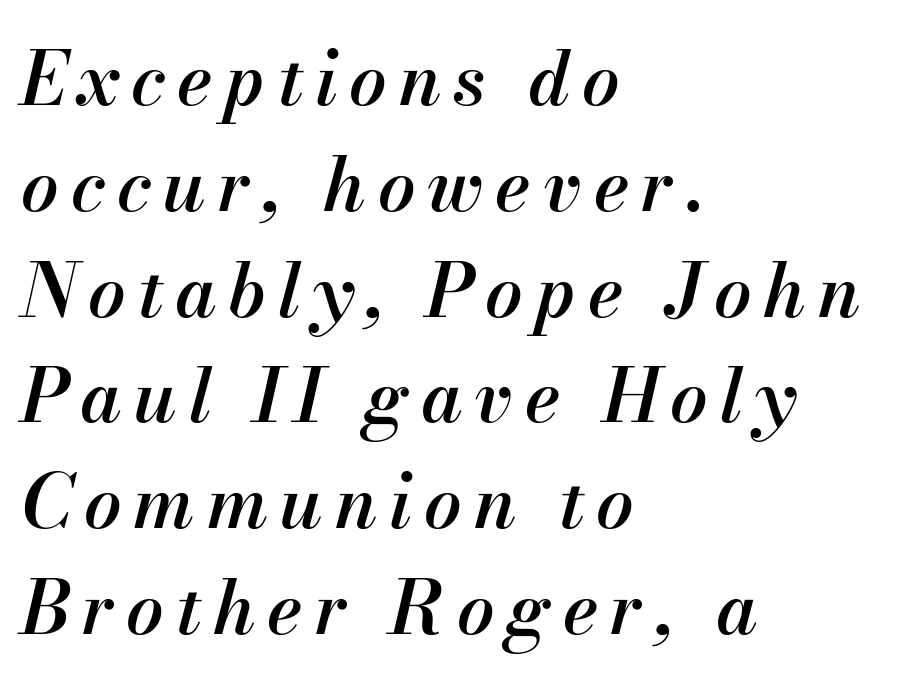
The face used here has a pronounced slope to its letters. Stems and bowls a touch heavier than normal — semibold. Clear beneath every line of the passage. Varying glyph widths throughout — classic text-font behaviour. The designer left line spacing at the default.
